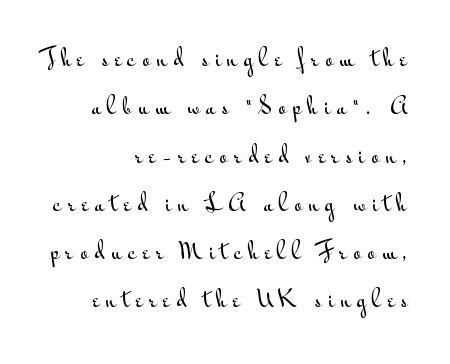
{"underline": "no", "align": "right", "line_spacing": "loose", "line_spacing_ratio": 2.3, "letter_spacing": "wide", "letter_spacing_em": 0.3, "glyph_px": 21}
